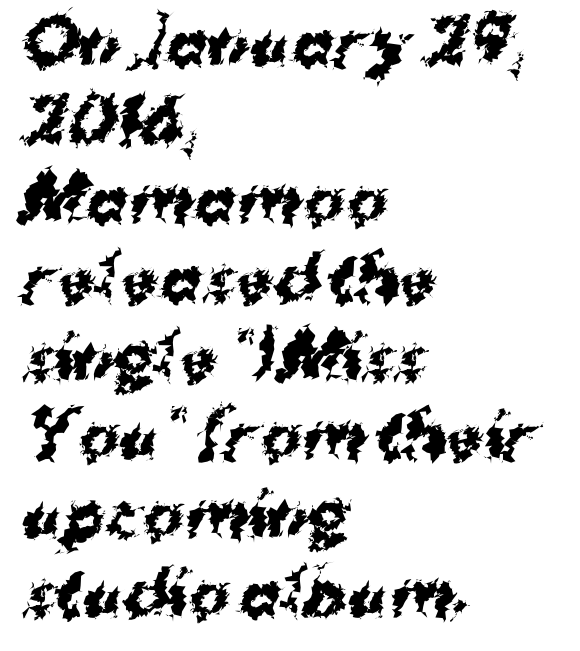
{"serif": "no", "bold": "yes", "weight": "bold", "width": "normal", "stroke_contrast": "medium", "x_height": "medium", "monospaced": "no", "underline": "no", "align": "left", "line_spacing": "normal", "line_spacing_ratio": 1.29, "letter_spacing": "normal", "letter_spacing_em": 0.0, "glyph_px": 61}
